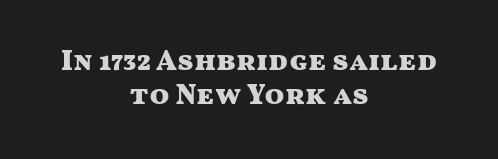
The image shows 29 px heavy, wide sans-serif type, upright; set centered, line spacing 1.16x, normal letter spacing, not underlined; medium stroke contrast and a medium x-height.
